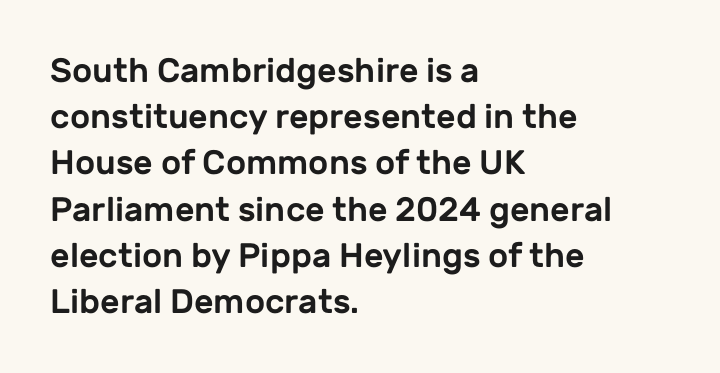
The image shows 34 px sans-serif type, upright; set left-aligned, normal line spacing (1.36x), normal letter spacing, not underlined; low stroke contrast and a medium x-height.
